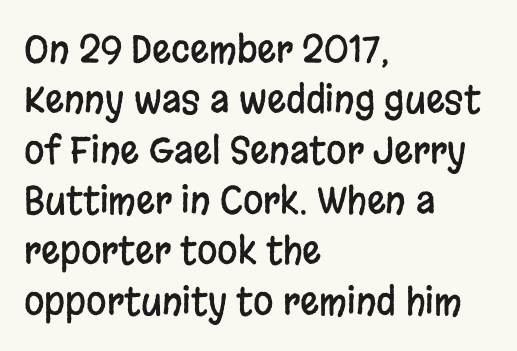
The image shows 37 px condensed sans-serif type, upright; set left-aligned, normal line spacing (1.36x), normal letter spacing, not underlined; low stroke contrast and a large x-height.
